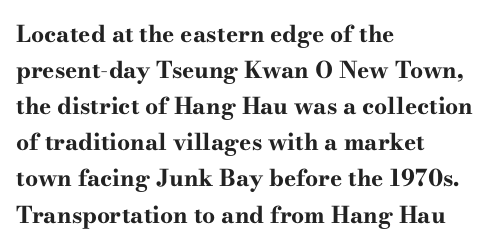
Notice how descenders clear the ascenders below comfortably — that's standard leading. The sample has been set heavy, in full bold. Italic? Not at all — the glyphs are vertical. A bare baseline throughout the passage. The rag falls on the right side of this text block. Inter-character spacing is left at the font's built-in metrics.
